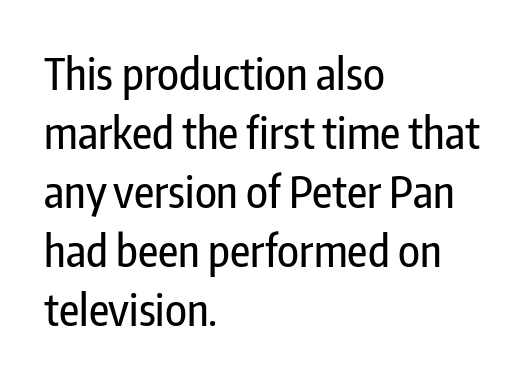
The image shows 44 px condensed sans-serif type, upright; set left-aligned, normal line spacing (1.34x), normal letter spacing, not underlined; low stroke contrast and a medium x-height.
